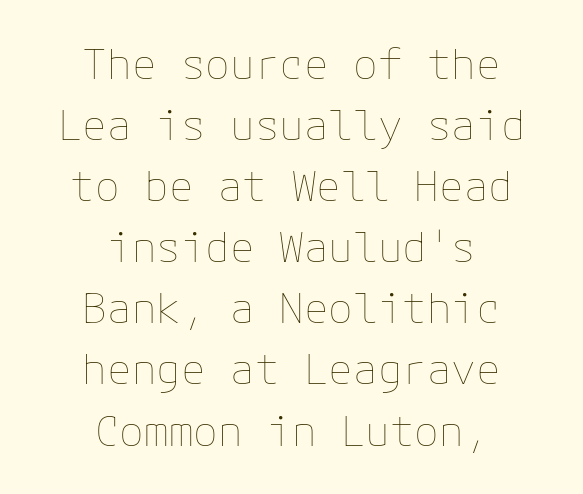
Q: Is the text bold? A: No.
Q: Is the text italic (slanted)? A: No, it is upright.
Q: Is the text underlined? A: No.
Q: How is the paragraph aligned? A: Centered.
Q: Is the spacing between letters normal or unusually wide? A: Normal.
Q: Is the spacing between lines tight, normal or loose? A: Normal.
Q: Width (condensed, normal, or wide)? A: Normal.
Q: Stroke contrast? A: Low.
Q: x-height? A: Medium.
